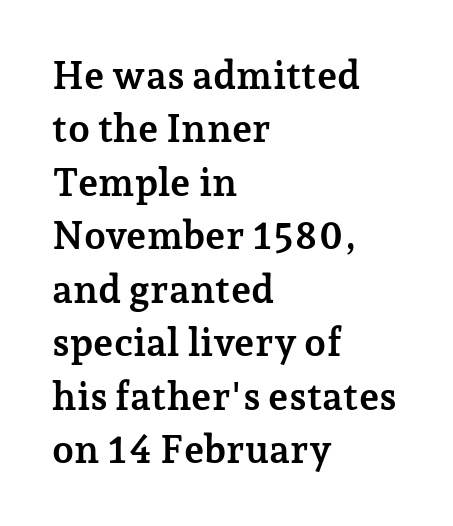
Q: Is the text bold? A: Yes.
Q: Is the text italic (slanted)? A: No, it is upright.
Q: Is the typeface a serif or a sans-serif typeface? A: Serif.
Q: Is the text underlined? A: No.
Q: How is the paragraph aligned? A: Left-aligned.
Q: Is the spacing between letters normal or unusually wide? A: Normal.
Q: Is the spacing between lines tight, normal or loose? A: Normal.
Q: Width (condensed, normal, or wide)? A: Normal.
Q: Stroke contrast? A: Low.
Q: x-height? A: Medium.
Q: Monospaced? A: No.
